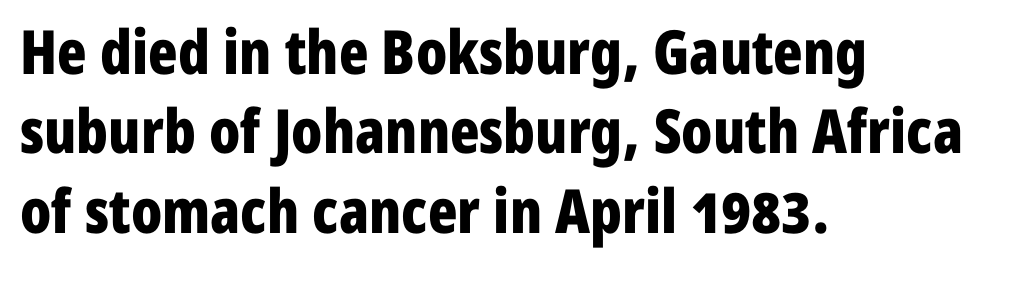
Caption: multi-line text, flush left, ragged right. Think of a printed novel: that variable character pitch is what you see here. This is sans-serif lettering, the kind often seen on screens and signage. If you measured baseline to baseline, you'd find a middling distance. No italicization has been applied; the sample stays upright. The area under the type is left untouched.
